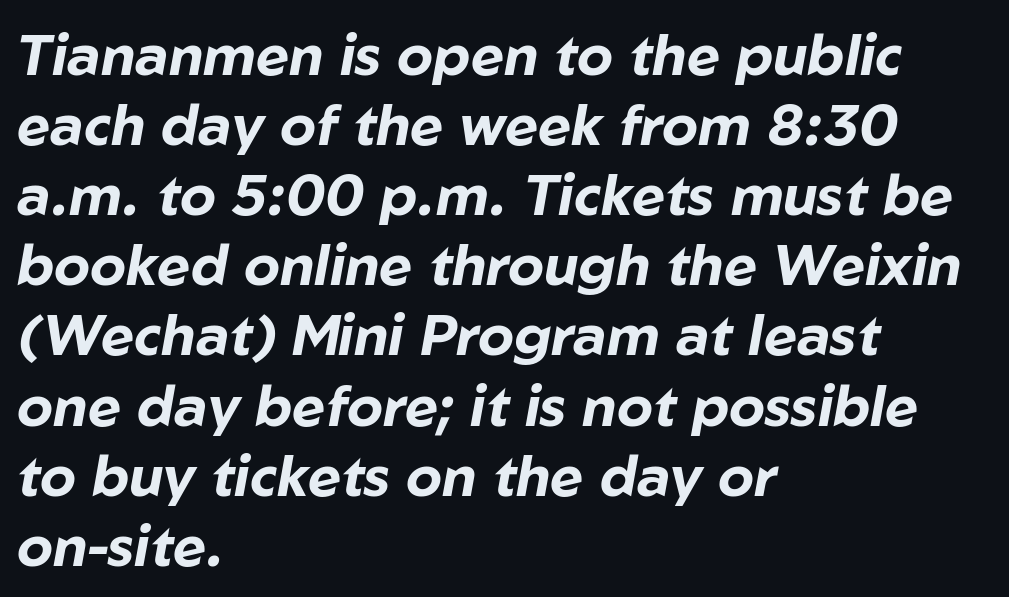
Strong, thick strokes mark this as bold type. Style check: oblique. Proportional: the letters do not fall into vertical columns. What stands out about the letter spacing? Nothing — it is the standard amount.
